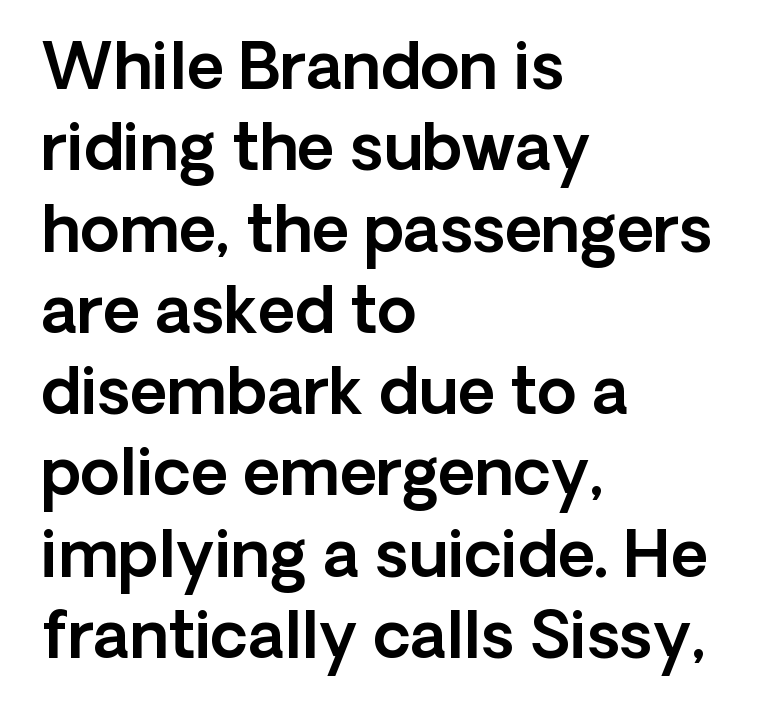
Q: Is the text italic (slanted)? A: No, it is upright.
Q: Is the typeface a serif or a sans-serif typeface? A: Sans-serif.
Q: Is the text underlined? A: No.
Q: How is the paragraph aligned? A: Left-aligned.
Q: Is the spacing between letters normal or unusually wide? A: Normal.
Q: Is the spacing between lines tight, normal or loose? A: Normal.
Q: Width (condensed, normal, or wide)? A: Normal.
Q: x-height? A: Medium.
Q: Monospaced? A: No.
